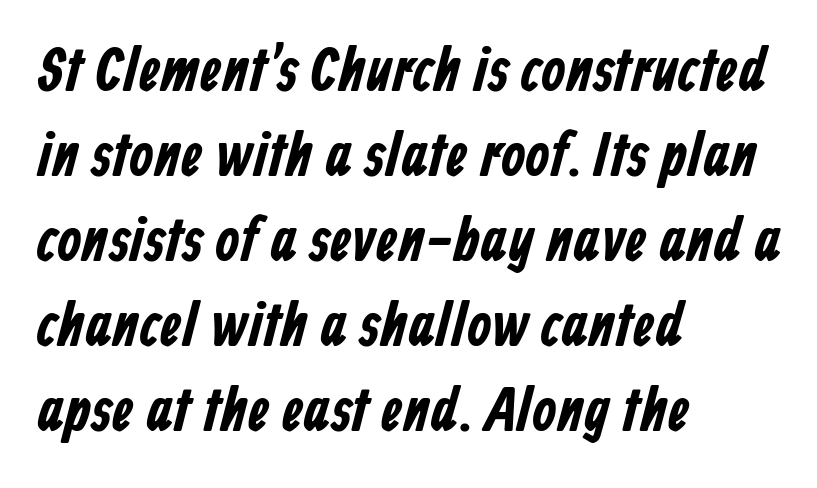
Q: Is the typeface a serif or a sans-serif typeface? A: Sans-serif.
Q: Is the text underlined? A: No.
Q: How is the paragraph aligned? A: Left-aligned.
Q: Is the spacing between letters normal or unusually wide? A: Normal.
Q: Is the spacing between lines tight, normal or loose? A: Normal.
Q: Width (condensed, normal, or wide)? A: Condensed.
Q: Stroke contrast? A: Low.
Q: x-height? A: Medium.
Q: Monospaced? A: No.
